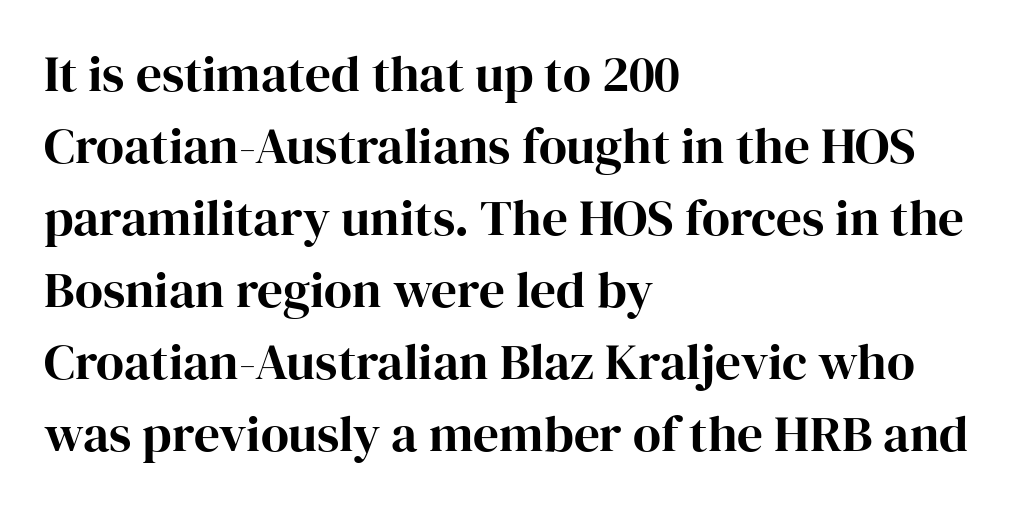
The characters display serif detailing at their extremities. These lines stack with their left ends in a neat column. The block of text has a typical density, with ordinary space between rows. The face used here is proportionally spaced, like ordinary book or web type.
